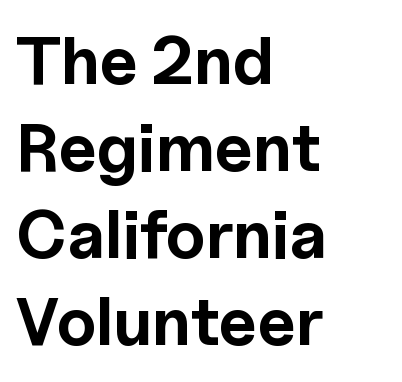
Proportional: the letters do not fall into vertical columns. Unlike a traditional serif, this face leaves its strokes unadorned. Does the leading feel generous? No, just average. Spacing between characters is what you'd get straight out of the box. Summary of weight: heavy, a full bold. This is roman type, the default non-slanted kind.
